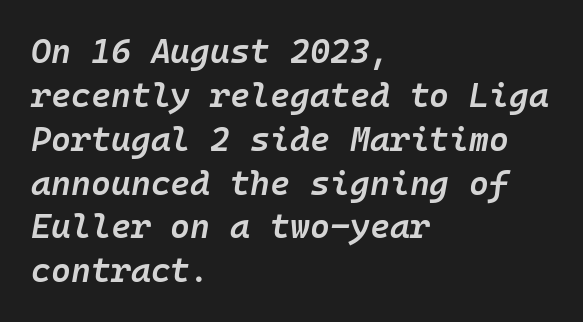
{"italic": "yes", "lean": "right", "slant_degrees": 10, "bold": "semi", "weight": "semibold", "width": "normal", "stroke_contrast": "low", "x_height": "medium", "monospaced": "yes", "underline": "no", "align": "left", "line_spacing": "normal", "line_spacing_ratio": 1.29, "letter_spacing": "normal", "letter_spacing_em": 0.0, "glyph_px": 34}
